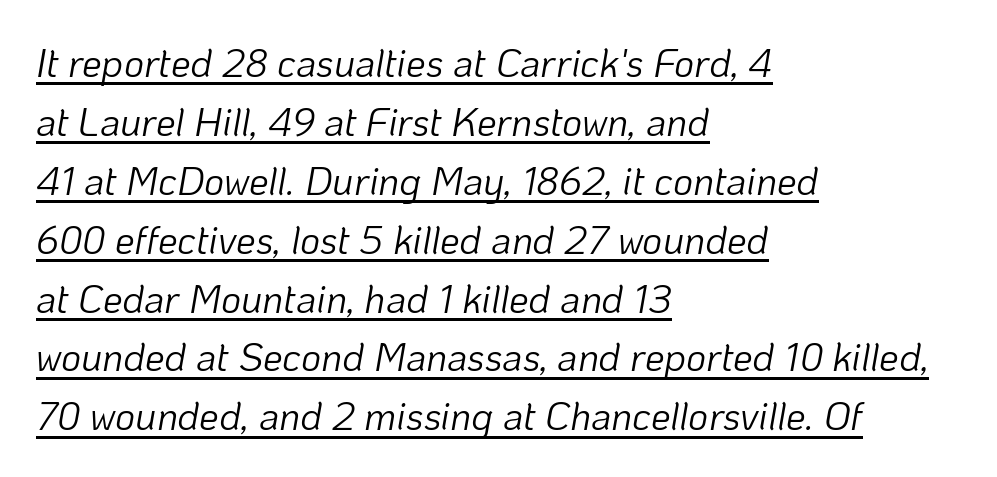
Q: Is the text bold? A: No.
Q: Is the text italic (slanted)? A: Yes, it leans right by about 10 degrees.
Q: Is the text underlined? A: Yes.
Q: How is the paragraph aligned? A: Left-aligned.
Q: Is the spacing between letters normal or unusually wide? A: Normal.
Q: Is the spacing between lines tight, normal or loose? A: Normal.
Q: Width (condensed, normal, or wide)? A: Normal.
Q: Stroke contrast? A: Low.
Q: x-height? A: Medium.
Q: Monospaced? A: No.
